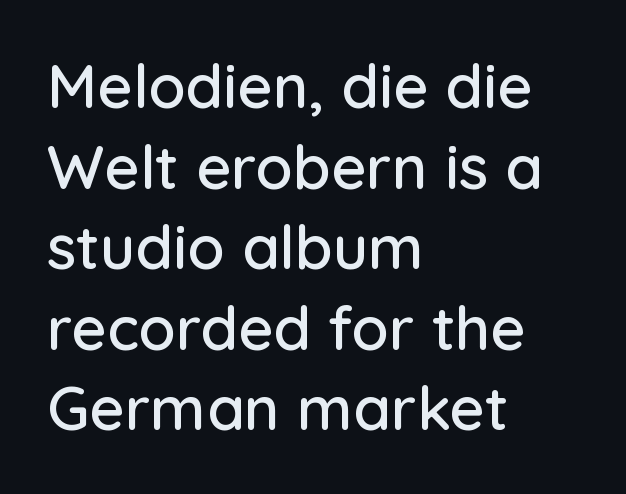
The passage shown has conventional tracking throughout. A roman cut, with each character standing at attention. Each letter keeps its own natural width here, so spacing adapts to shape. All the whitespace from short lines collects on the right. The designer left line spacing at the default. Rule under the text: the space is simply empty.
